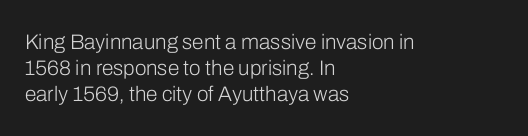
Q: Is the text bold? A: No.
Q: Is the text italic (slanted)? A: No, it is upright.
Q: Is the text underlined? A: No.
Q: How is the paragraph aligned? A: Left-aligned.
Q: Is the spacing between letters normal or unusually wide? A: Normal.
